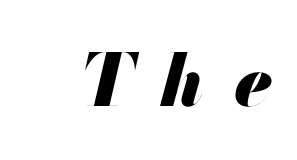
Quick note: italic. Type without underlining. Thick stems and heavy bowls — unmistakably bold. The letterforms stand isolated, each surrounded by extra space. This sample has the flowing, uneven cadence of proportional lettering.
